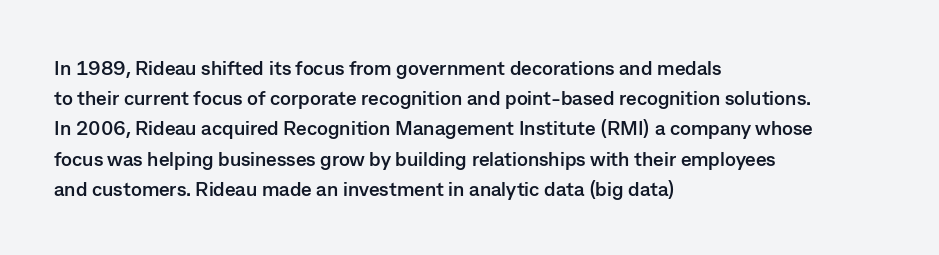
Where is the straight margin? On the left. Between one letter and the next there's only the usual sliver of space. Is there any slant? The stems are plumb. Every letter is thick-stroked: bold, no question.
